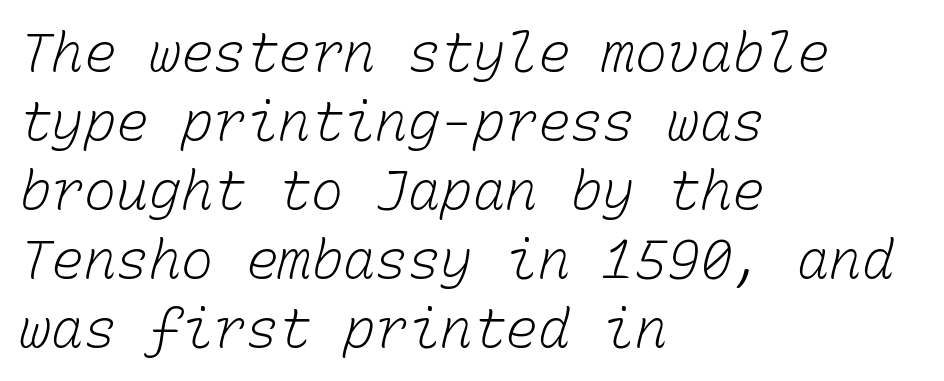
Q: Is the text bold? A: No.
Q: Is the text underlined? A: No.
Q: How is the paragraph aligned? A: Left-aligned.
Q: Is the spacing between letters normal or unusually wide? A: Normal.
Q: Is the spacing between lines tight, normal or loose? A: Normal.
Q: Width (condensed, normal, or wide)? A: Normal.
Q: Stroke contrast? A: Low.
Q: x-height? A: Medium.
Q: Monospaced? A: Yes.
